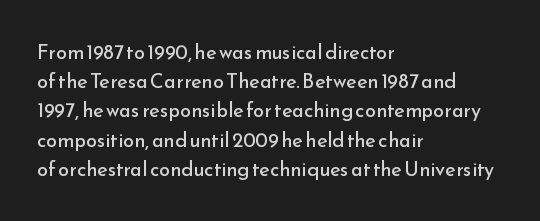
Q: Is the text bold? A: No.
Q: Is the text italic (slanted)? A: No, it is upright.
Q: Is the text underlined? A: No.
Q: How is the paragraph aligned? A: Left-aligned.
Q: Is the spacing between letters normal or unusually wide? A: Normal.
Q: Is the spacing between lines tight, normal or loose? A: Normal.
